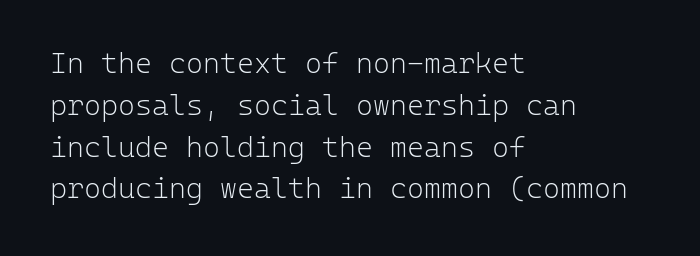
Q: Is the text bold? A: No.
Q: Is the text italic (slanted)? A: No, it is upright.
Q: Is the typeface a serif or a sans-serif typeface? A: Sans-serif.
Q: Is the text underlined? A: No.
Q: How is the paragraph aligned? A: Left-aligned.
Q: Is the spacing between letters normal or unusually wide? A: Normal.
Q: Is the spacing between lines tight, normal or loose? A: Normal.
Q: Width (condensed, normal, or wide)? A: Normal.
Q: Stroke contrast? A: Low.
Q: x-height? A: Medium.
Q: Monospaced? A: Yes.
